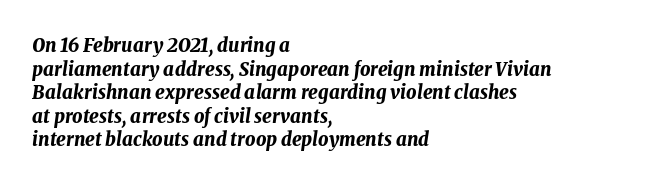
{"italic": "yes", "lean": "right", "slant_degrees": 8, "bold": "yes", "underline": "no", "align": "left", "line_spacing_ratio": 1.18, "letter_spacing": "normal", "letter_spacing_em": 0.0, "glyph_px": 20}
